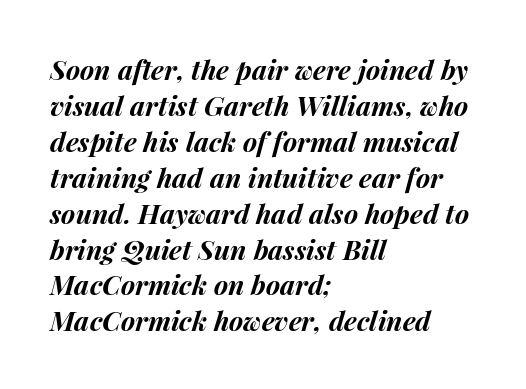
Q: Is the text bold? A: Yes.
Q: Is the text italic (slanted)? A: Yes, it leans right by about 15 degrees.
Q: Is the text underlined? A: No.
Q: How is the paragraph aligned? A: Left-aligned.
Q: Is the spacing between letters normal or unusually wide? A: Normal.
Q: Is the spacing between lines tight, normal or loose? A: Normal.
